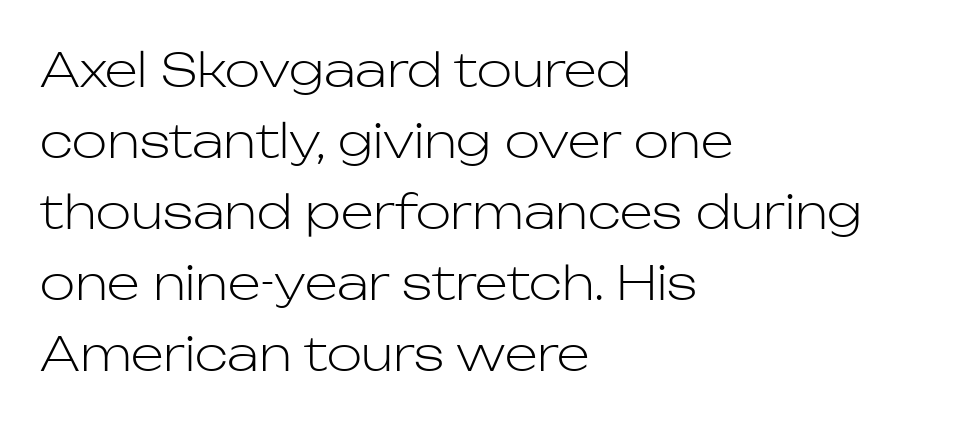
The image shows 47 px light sans-serif type, upright; set left-aligned, normal line spacing (1.51x), normal letter spacing, not underlined; low stroke contrast and a medium x-height.
